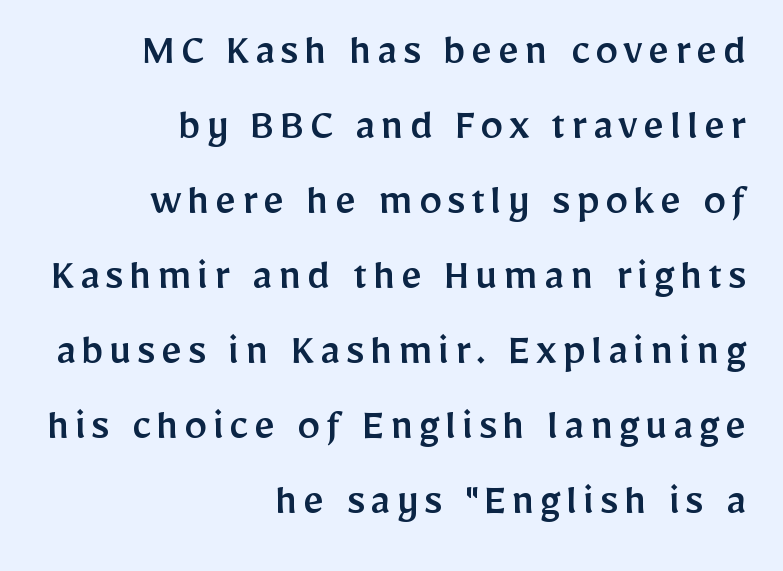
Q: Is the text italic (slanted)? A: No, it is upright.
Q: Is the typeface a serif or a sans-serif typeface? A: Sans-serif.
Q: Is the text underlined? A: No.
Q: How is the paragraph aligned? A: Right-aligned.
Q: Is the spacing between lines tight, normal or loose? A: Normal.
Q: Width (condensed, normal, or wide)? A: Normal.
Q: Stroke contrast? A: Low.
Q: x-height? A: Medium.
Q: Monospaced? A: No.
